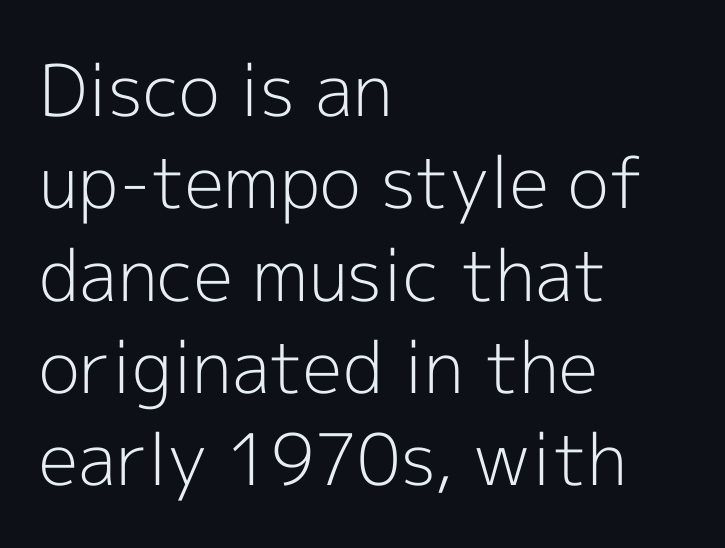
{"serif": "no", "italic": "no", "bold": "no", "weight": "light", "width": "normal", "x_height": "medium", "monospaced": "no", "underline": "no", "align": "left", "line_spacing": "normal", "line_spacing_ratio": 1.3, "letter_spacing": "normal", "letter_spacing_em": 0.0, "glyph_px": 71}
